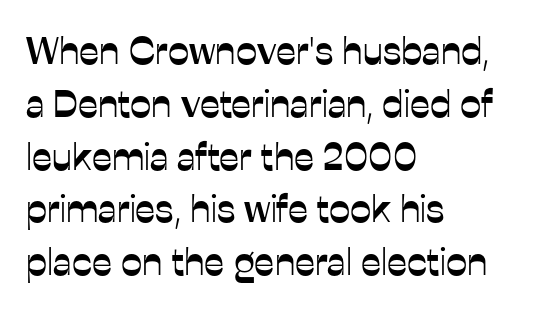
The image shows 38 px sans-serif type, upright; set left-aligned, normal line spacing (1.39x), normal letter spacing, not underlined; low stroke contrast and a medium x-height.
